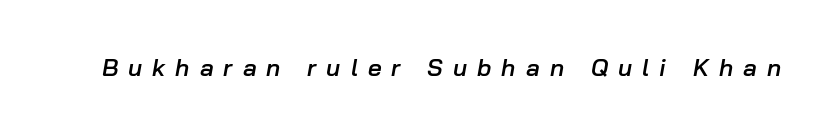
Q: Is the text bold? A: Semi-bold.
Q: Is the text italic (slanted)? A: Yes, it leans right by about 10 degrees.
Q: Is the text underlined? A: No.
Q: Is the spacing between letters normal or unusually wide? A: Unusually wide.
